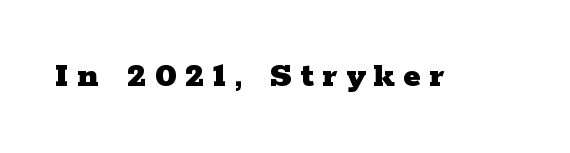
Observe the wide spacing: letters keep a clear distance from each other. The letters advance in unequal steps, a hallmark of proportional type. In terms of weight, the rendering is a true, heavy bold. The letters stand straight up with perfectly vertical stems.
